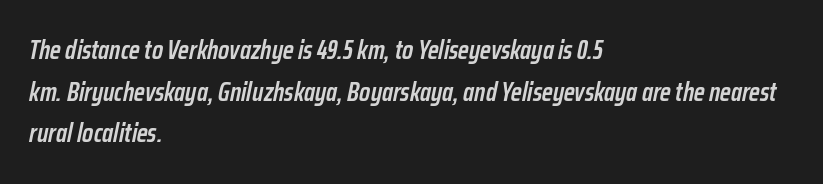
Inter-character spacing is left at the font's built-in metrics. Summary of weight: moderately heavy, a semibold. Plain, unruled lines of type. Compared with a centered layout, this one pins lines to the left instead. Emphasis-style slanted type is in use.
